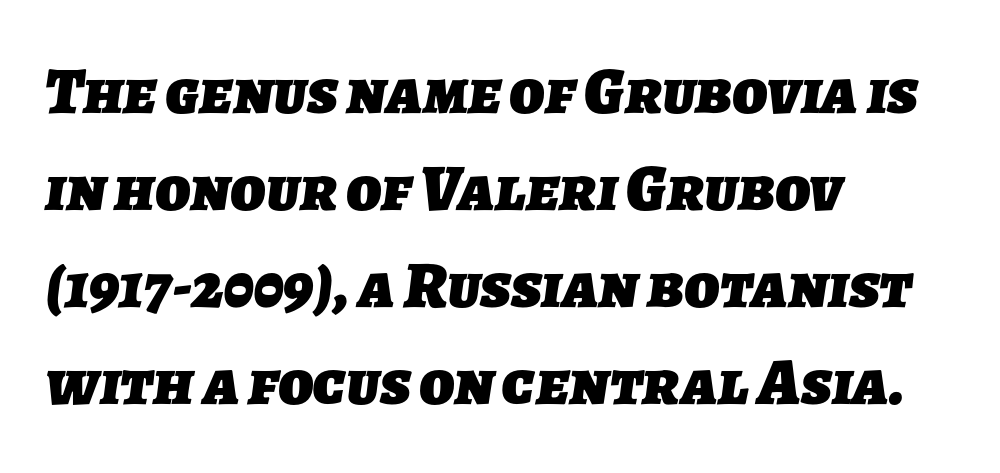
The image shows 66 px heavy sans-serif type; set left-aligned, normal line spacing (1.47x), normal letter spacing, not underlined; low stroke contrast and a medium x-height.
